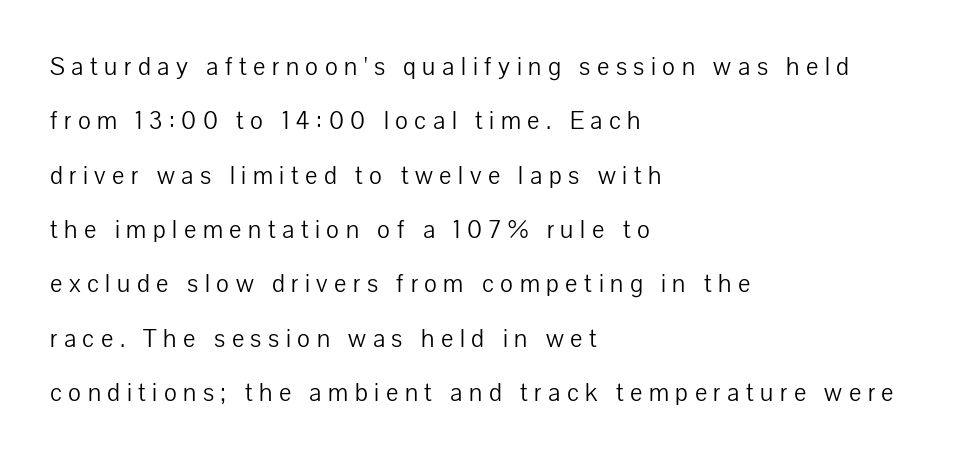
{"italic": "no", "bold": "no", "underline": "no", "align": "left", "line_spacing": "loose", "line_spacing_ratio": 2.09, "letter_spacing": "wide", "letter_spacing_em": 0.25, "glyph_px": 26}
